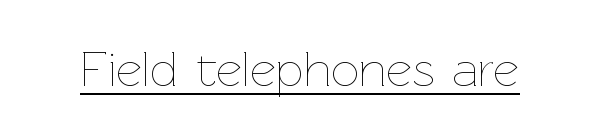
The image shows 50 px thin type, upright; set normal letter spacing, underlined; low stroke contrast and a medium x-height.
